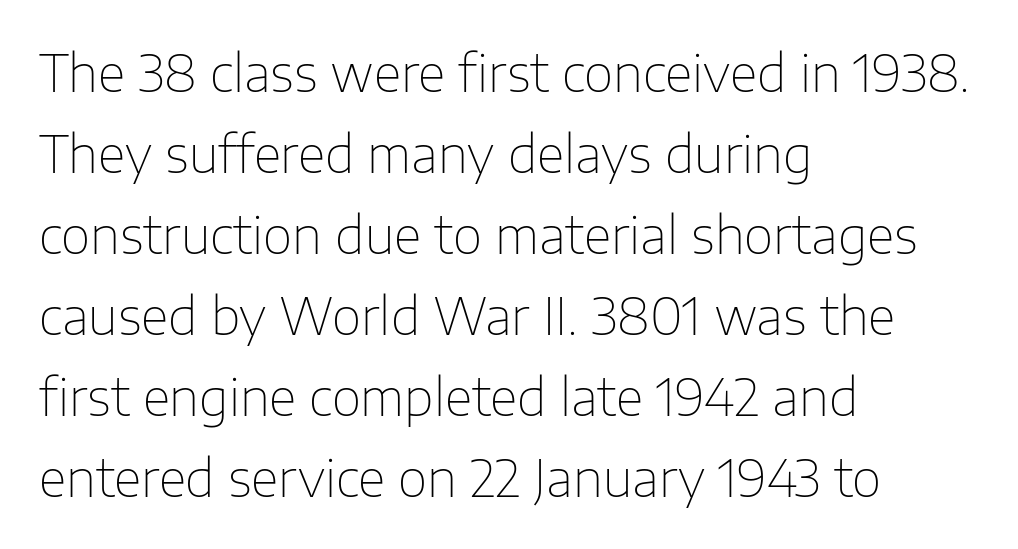
{"serif": "no", "italic": "no", "bold": "no", "weight": "thin", "width": "normal", "stroke_contrast": "low", "x_height": "medium", "monospaced": "no", "underline": "no", "align": "left", "line_spacing": "normal", "line_spacing_ratio": 1.59, "letter_spacing": "normal", "letter_spacing_em": 0.0, "glyph_px": 51}
